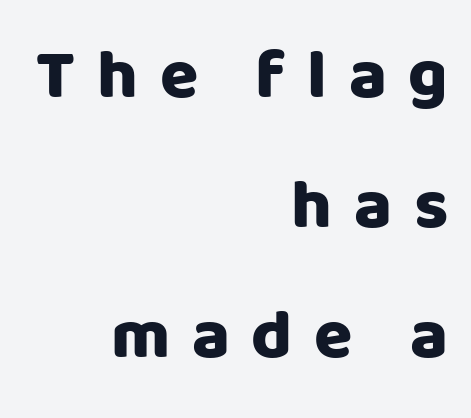
Look at the tracking — it's clearly loosened, letters drifting apart. The letters stand upright; this is a roman face. Every row of glyphs terminates at an identical x-position on the right. Do the characters align in a grid? No, the font is proportional.
